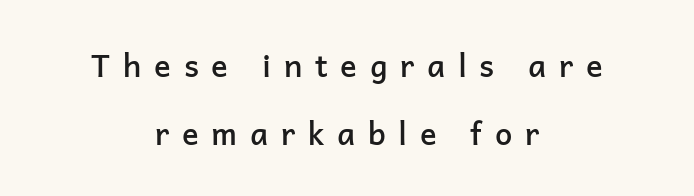
The typesetter chose a symmetrical, centered arrangement here. Notice the wide empty band between every row — that's loose leading. Quick note: not italic, upright. Unmarked baselines from the first word to the last. Compared with typical body copy, the letter spacing here is much looser.
